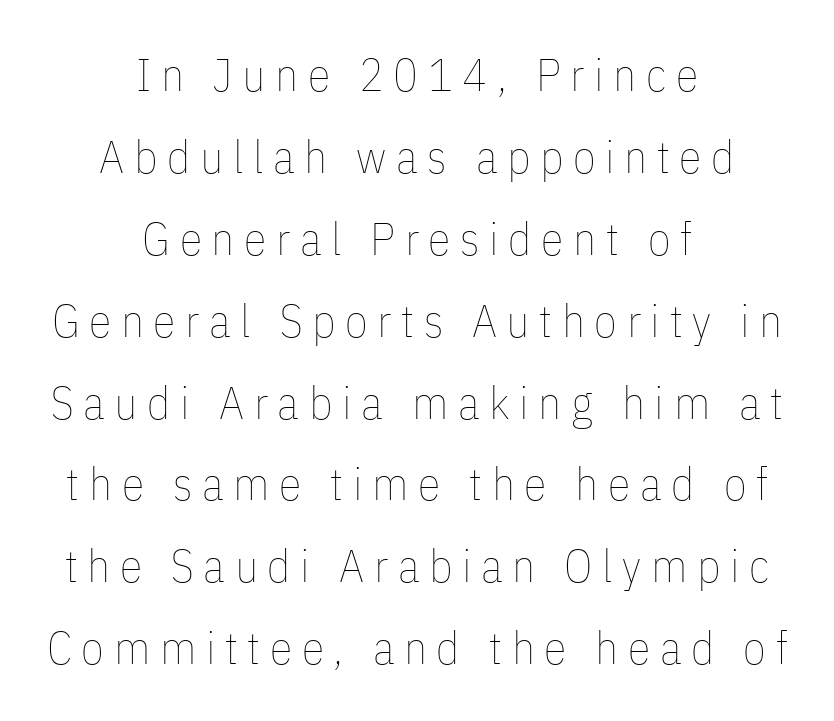
The image shows 46 px thin, condensed type, upright; set centered, line spacing 1.78x, unusually wide letter spacing (+0.21 em), not underlined; low stroke contrast and a medium x-height.
